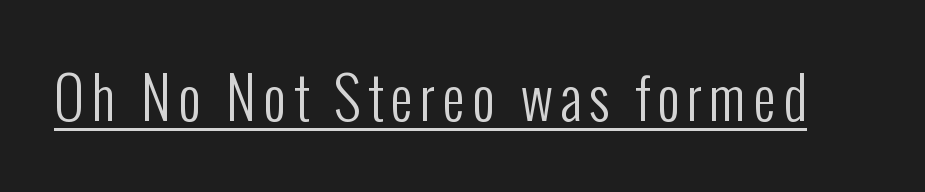
Q: Is the text bold? A: No.
Q: Is the text italic (slanted)? A: No, it is upright.
Q: Is the typeface a serif or a sans-serif typeface? A: Sans-serif.
Q: Is the text underlined? A: Yes.
Q: Width (condensed, normal, or wide)? A: Condensed.
Q: Stroke contrast? A: Low.
Q: x-height? A: Medium.
Q: Monospaced? A: No.
